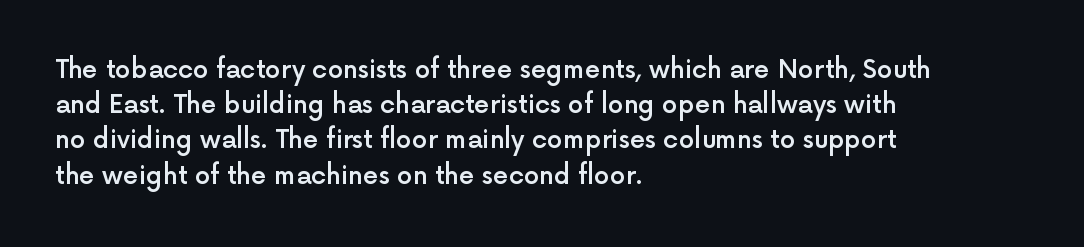
Heft: intermediate — a semibold. No word sits above an underline. Successive baselines arrive at the customary interval. Inter-character spacing is left at the font's built-in metrics. Reading down the block, your eye returns to a fixed left position each line. Italic? Not at all — the glyphs are vertical.
